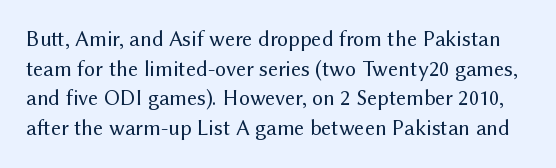
The image shows 22 px text type, upright; set normal line spacing (1.35x), normal letter spacing, not underlined.
